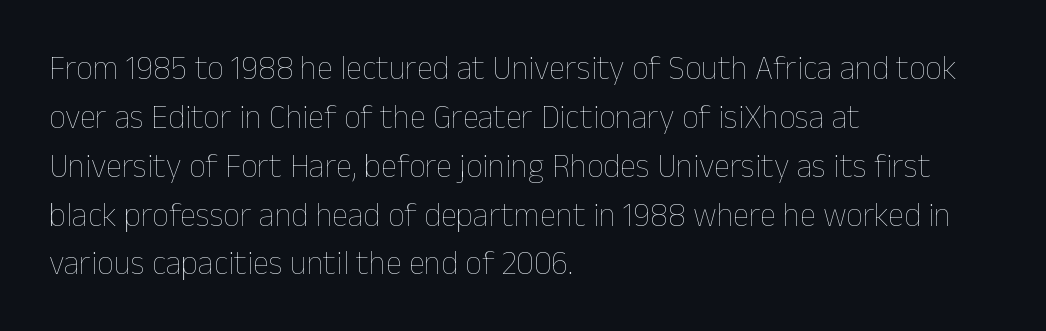
{"italic": "no", "bold": "no", "weight": "thin", "width": "normal", "stroke_contrast": "low", "x_height": "medium", "monospaced": "no", "underline": "no", "align": "left", "line_spacing": "normal", "line_spacing_ratio": 1.48, "letter_spacing": "normal", "letter_spacing_em": 0.0, "glyph_px": 33}
